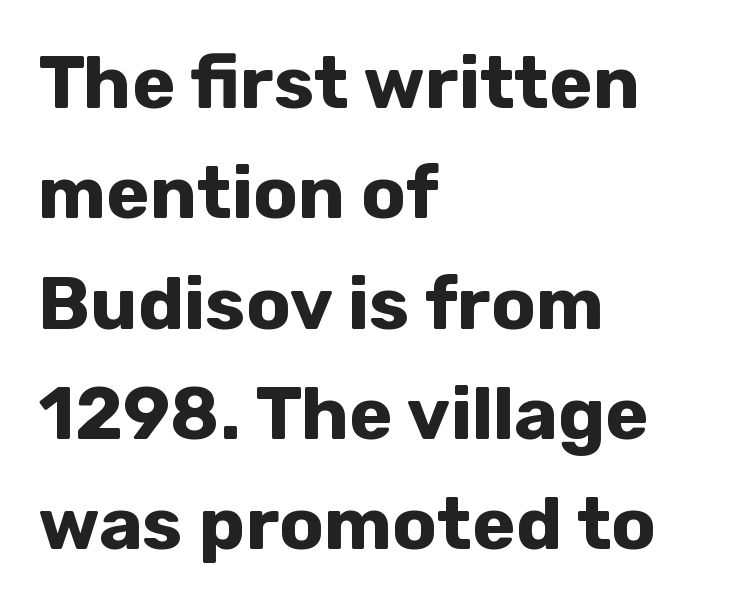
{"serif": "no", "italic": "no", "bold": "yes", "weight": "bold", "width": "normal", "stroke_contrast": "low", "x_height": "medium", "monospaced": "no", "underline": "no", "align": "left", "line_spacing": "normal", "line_spacing_ratio": 1.49, "letter_spacing": "normal", "letter_spacing_em": 0.0, "glyph_px": 74}
